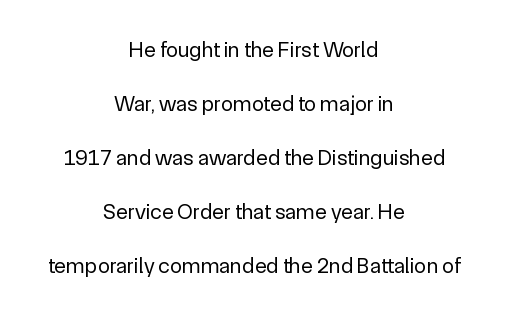
Q: Is the text bold? A: No.
Q: Is the text italic (slanted)? A: No, it is upright.
Q: Is the text underlined? A: No.
Q: How is the paragraph aligned? A: Centered.
Q: Is the spacing between letters normal or unusually wide? A: Normal.
Q: Is the spacing between lines tight, normal or loose? A: Loose.
